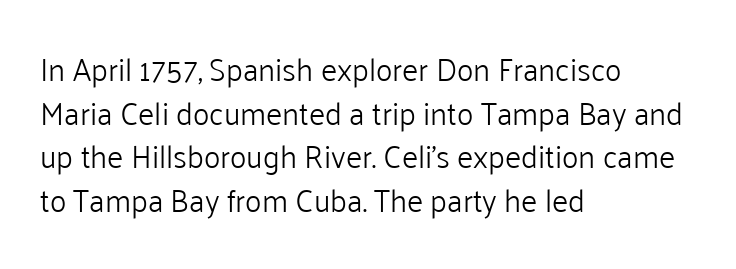
{"serif": "no", "italic": "no", "bold": "no", "weight": "light", "width": "normal", "stroke_contrast": "low", "x_height": "medium", "monospaced": "no", "underline": "no", "align": "left", "line_spacing": "normal", "line_spacing_ratio": 1.41, "letter_spacing": "normal", "letter_spacing_em": 0.0, "glyph_px": 31}
